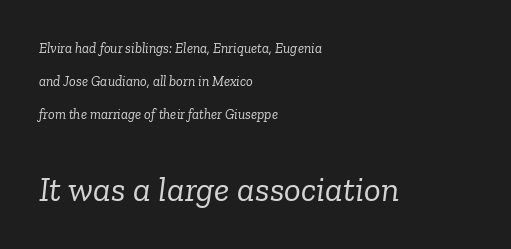
These lines are rendered in a variable-pitch font. Notice how the stems are inclined rather than vertical — that's the hallmark of italics. The lines are quadded left. This layout puts the modest block above and the oversized block below. Letterform terminals end in serifs throughout the passage.
